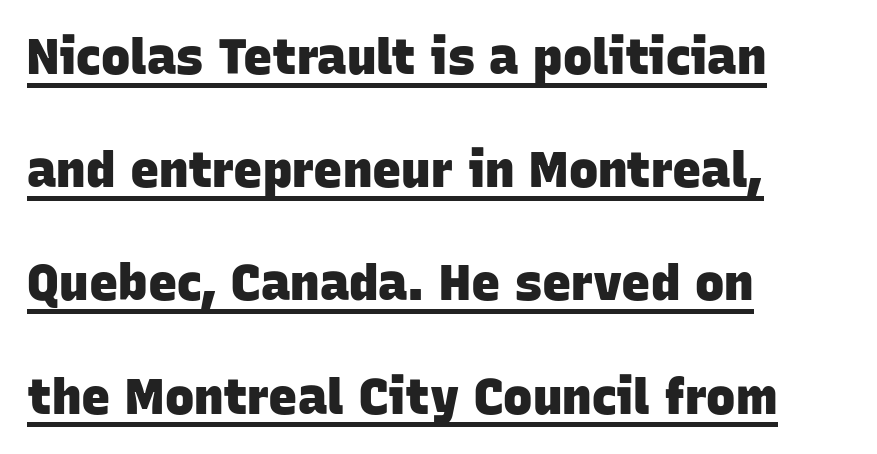
Serif or sans? Sans — the stroke terminals are bare. Each line starts at the same left margin while the right side varies. The rendering uses a large line-height, opening up the rows. What stands out about the letter spacing? Nothing — it is the standard amount. You could not count columns in this text — the font is proportionally spaced. Underline: present.
